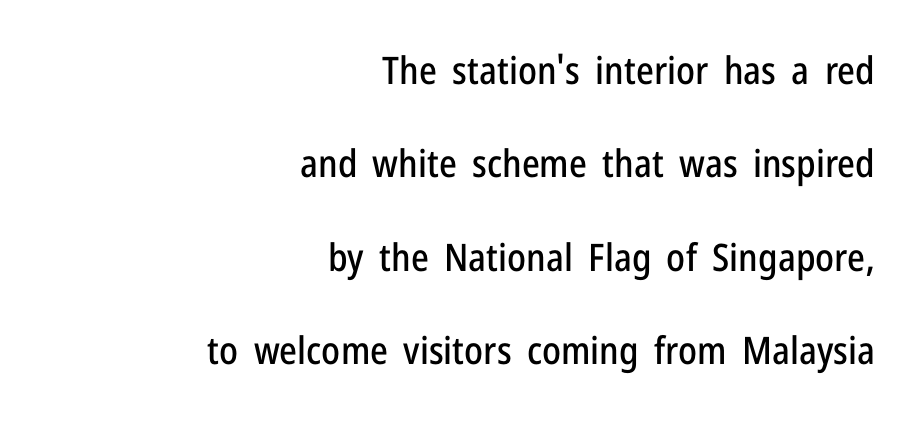
The image shows 38 px condensed sans-serif type, upright; set right-aligned, loose line spacing (2.46x), normal letter spacing, not underlined; low stroke contrast and a medium x-height.
